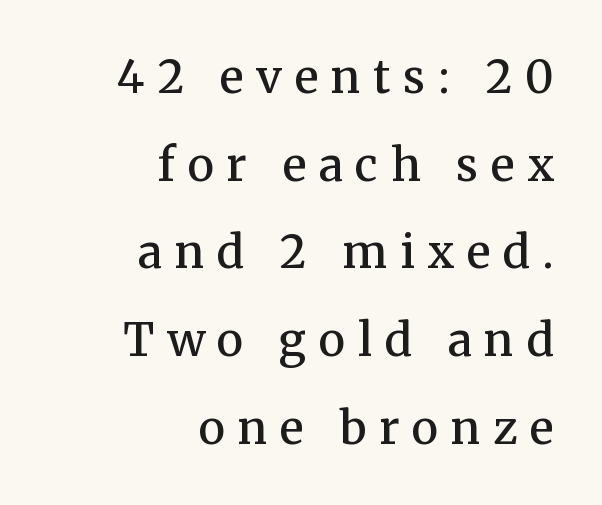
{"serif": "yes", "italic": "no", "bold": "semi", "weight": "semibold", "width": "normal", "stroke_contrast": "medium", "x_height": "medium", "monospaced": "no", "underline": "no", "align": "right", "line_spacing": "loose", "line_spacing_ratio": 1.95, "letter_spacing": "wide", "letter_spacing_em": 0.28, "glyph_px": 45}
